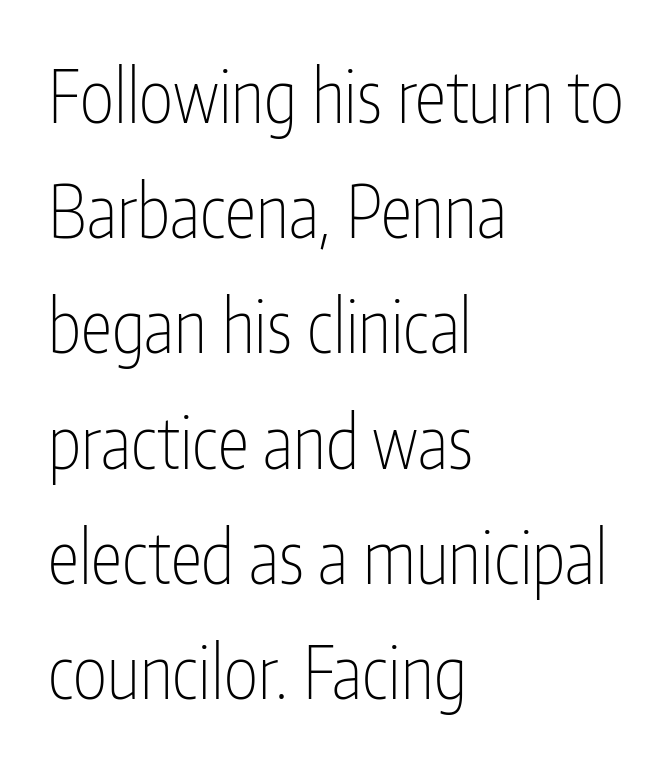
Summary of weight: not heavy and not bold. In terms of letterform style, serifs are entirely absent. Every row of glyphs begins at an identical x-position on the left. In terms of posture, this sample is upright. Spacing between characters is what you'd get straight out of the box.
